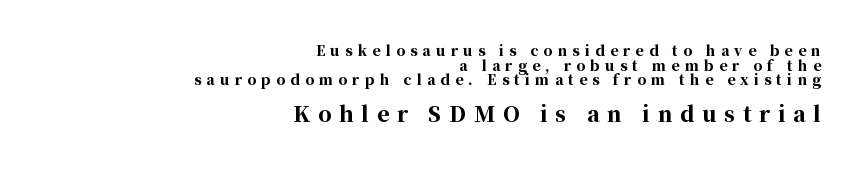
{"italic": "no", "bold": "yes", "underline": "no", "align": "right", "line_spacing": "tight", "line_spacing_ratio": 1.04, "letter_spacing": "wide", "letter_spacing_em": 0.37, "larger_block": "second", "size_ratio": 1.5, "glyph_px": 21}
